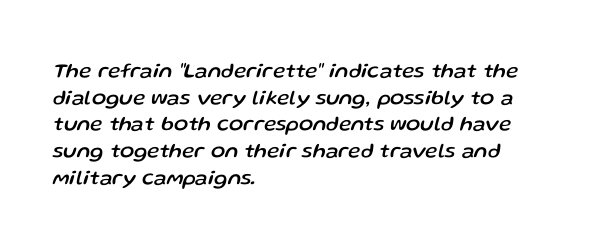
Q: Is the text italic (slanted)? A: Yes, it leans right by about 13 degrees.
Q: Is the text underlined? A: No.
Q: How is the paragraph aligned? A: Left-aligned.
Q: Is the spacing between letters normal or unusually wide? A: Normal.
Q: Is the spacing between lines tight, normal or loose? A: Normal.
